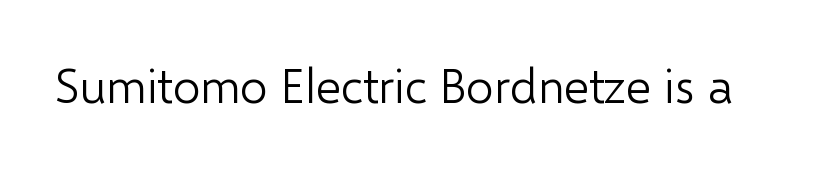
The image shows 48 px light sans-serif type, upright; set normal letter spacing, not underlined; low stroke contrast and a medium x-height.
